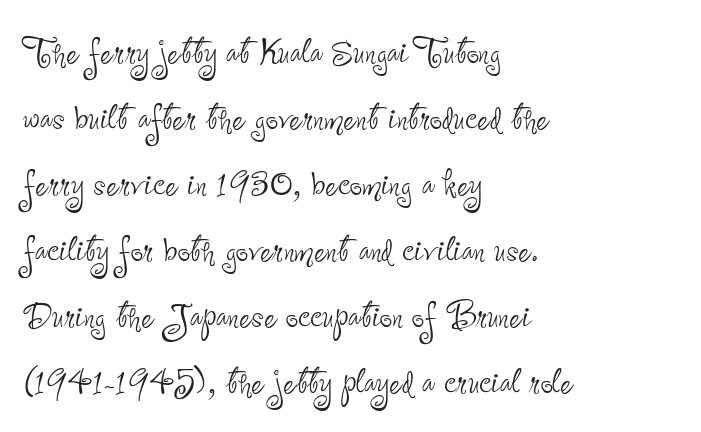
Q: Is the text bold? A: No.
Q: Is the text italic (slanted)? A: Yes.
Q: Is the typeface a serif or a sans-serif typeface? A: Sans-serif.
Q: Is the text underlined? A: No.
Q: How is the paragraph aligned? A: Left-aligned.
Q: Is the spacing between letters normal or unusually wide? A: Normal.
Q: Is the spacing between lines tight, normal or loose? A: Normal.
Q: Width (condensed, normal, or wide)? A: Condensed.
Q: Stroke contrast? A: Low.
Q: x-height? A: Small.
Q: Monospaced? A: No.
